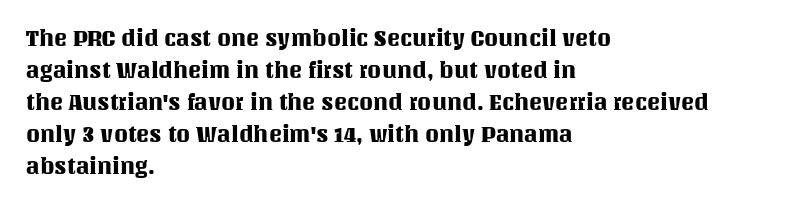
{"italic": "no", "underline": "no", "align": "left", "line_spacing": "normal", "line_spacing_ratio": 1.45, "letter_spacing": "normal", "letter_spacing_em": 0.0, "glyph_px": 22}
